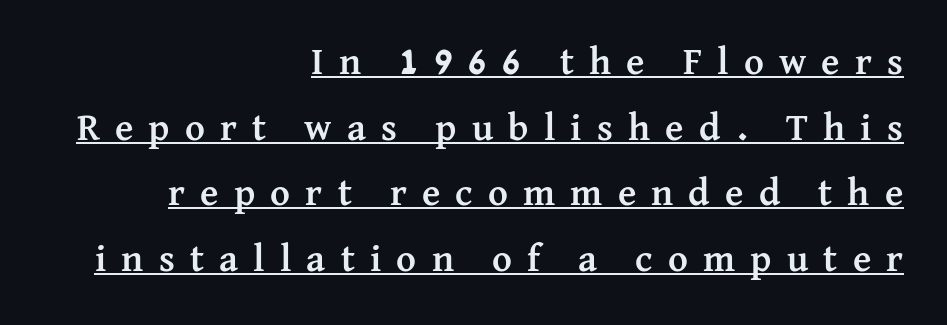
Check the space under the baseline: a stroke is drawn there. The line texture is sparse and dotted thanks to wide tracking. If you drew a line through each stem, it would be perfectly vertical. Compared with a flush-left layout, this one pins lines to the opposite, right side. The strokes are fattened all the way to bold. The letters advance in unequal steps, a hallmark of proportional type.
